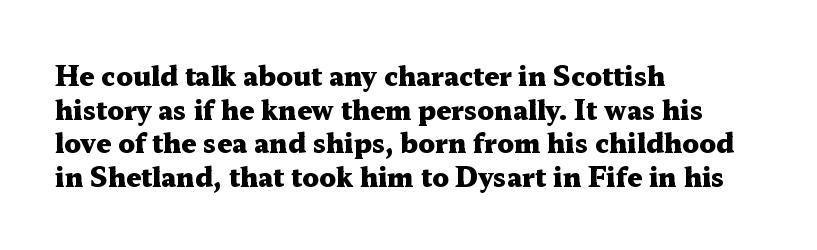
Q: Is the text bold? A: Yes.
Q: Is the text italic (slanted)? A: No, it is upright.
Q: Is the text underlined? A: No.
Q: How is the paragraph aligned? A: Left-aligned.
Q: Is the spacing between letters normal or unusually wide? A: Normal.
Q: Is the spacing between lines tight, normal or loose? A: Normal.
